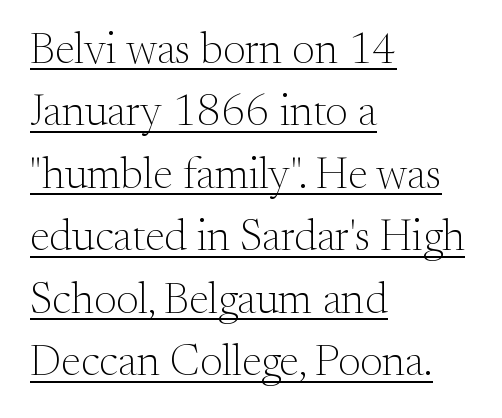
Here the designer chose a conventional face with non-uniform glyph widths. This rendering leaves character spacing at its baseline value. Whoever set this chose a conventional vertical rhythm. Stroke mass is kept to a normal reading level or below. This sample carries an underscore along the baseline area.
